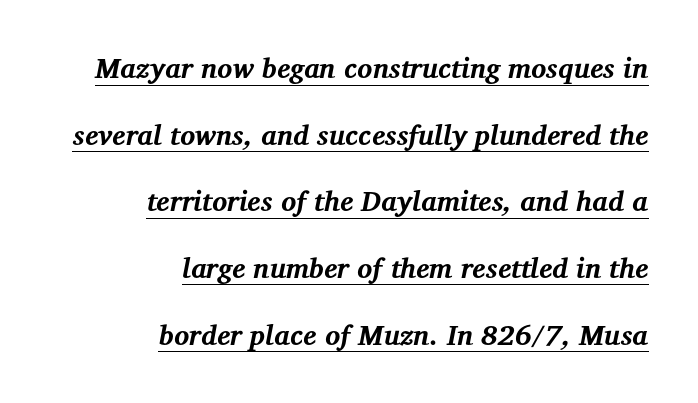
{"serif": "yes", "italic": "yes", "lean": "right", "slant_degrees": 12, "bold": "yes", "weight": "bold", "width": "normal", "stroke_contrast": "medium", "x_height": "medium", "monospaced": "no", "underline": "yes", "align": "right", "line_spacing": "loose", "line_spacing_ratio": 2.38, "letter_spacing": "normal", "letter_spacing_em": 0.0, "glyph_px": 28}
